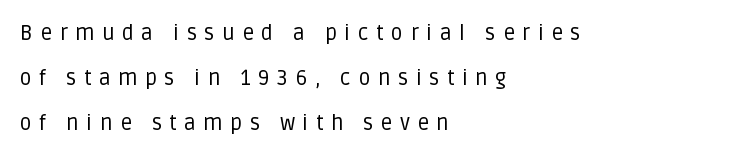
The image shows 21 px text type, upright; set left-aligned, loose line spacing (2.14x), unusually wide letter spacing (+0.35 em), not underlined.
